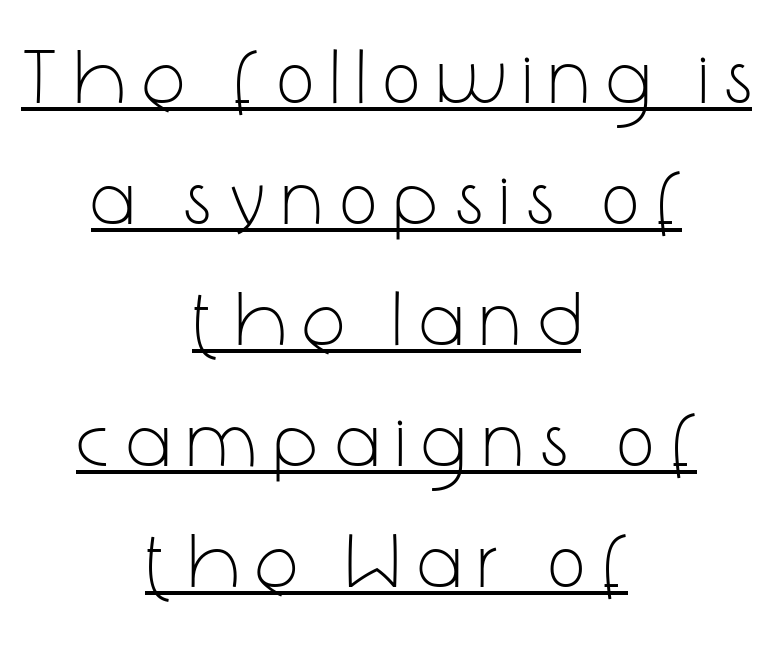
{"serif": "no", "italic": "no", "bold": "no", "weight": "light", "width": "condensed", "stroke_contrast": "low", "x_height": "medium", "monospaced": "no", "underline": "yes", "align": "center", "line_spacing": "normal", "line_spacing_ratio": 1.55, "letter_spacing": "wide", "letter_spacing_em": 0.25, "glyph_px": 78}
